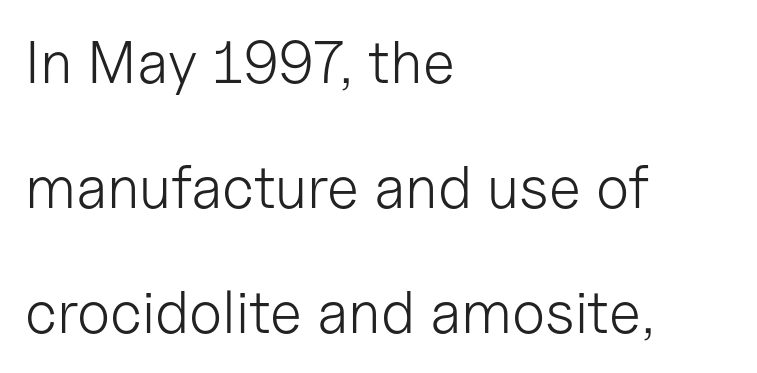
The image shows 60 px light sans-serif type, upright; set left-aligned, loose line spacing (2.08x), normal letter spacing, not underlined; low stroke contrast and a medium x-height.
